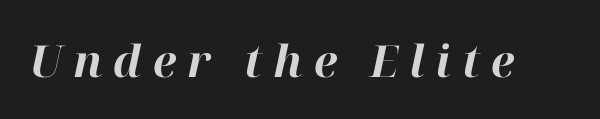
Unmarked baselines from the first word to the last. Character widths vary here, with narrow letters taking less room than wide ones. Loose tracking; the words dissolve into strings of separated letters. Does the weight exceed regular? Yes, all the way to bold.
